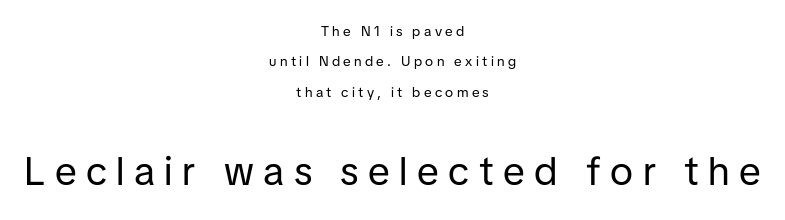
{"serif": "no", "italic": "no", "bold": "no", "weight": "regular", "width": "normal", "stroke_contrast": "low", "x_height": "medium", "monospaced": "no", "underline": "no", "align": "center", "line_spacing": "loose", "line_spacing_ratio": 2.17, "letter_spacing": "wide", "letter_spacing_em": 0.24, "larger_block": "second", "size_ratio": 2.86, "glyph_px": 40}
